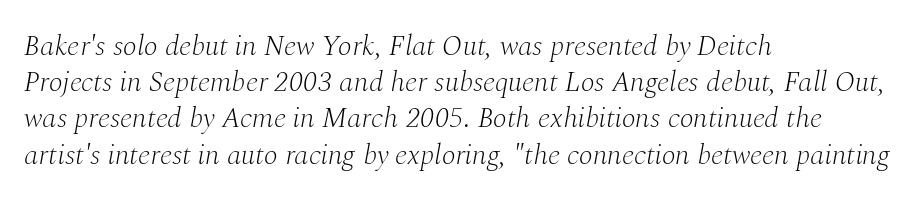
The image shows 29 px light serif type, italic (leaning right); set left-aligned, normal line spacing (1.25x), normal letter spacing, not underlined; medium stroke contrast and a medium x-height.
